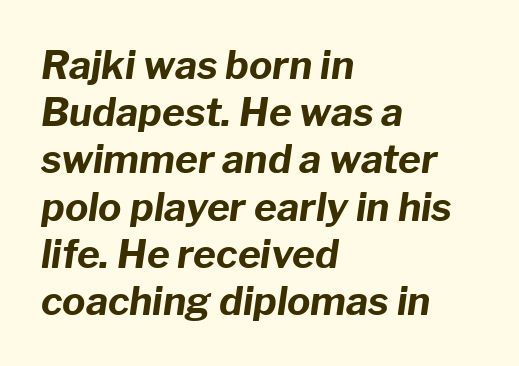
This is oblique type, the kind used for emphasis or titles. All the whitespace from short lines collects on the right. These lines carry a lot of weight — the face is fully bold. The glyphs are unaccompanied by any horizontal stroke below them.
